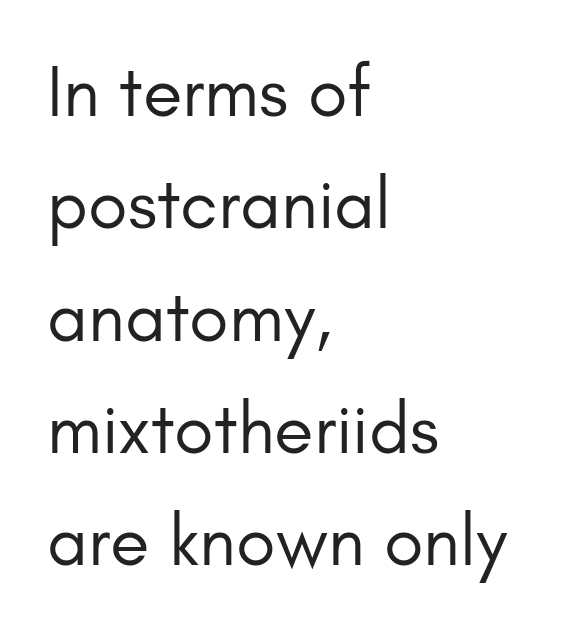
Q: Is the text bold? A: No.
Q: Is the text italic (slanted)? A: No, it is upright.
Q: Is the typeface a serif or a sans-serif typeface? A: Sans-serif.
Q: Is the text underlined? A: No.
Q: How is the paragraph aligned? A: Left-aligned.
Q: Is the spacing between letters normal or unusually wide? A: Normal.
Q: Is the spacing between lines tight, normal or loose? A: Normal.
Q: Width (condensed, normal, or wide)? A: Normal.
Q: Stroke contrast? A: Low.
Q: x-height? A: Small.
Q: Monospaced? A: No.
